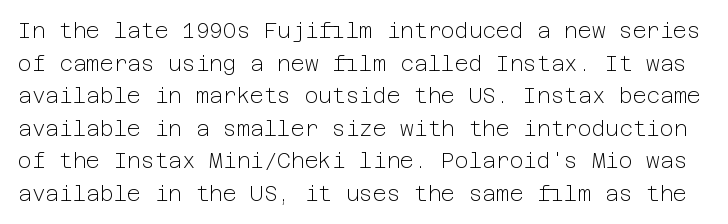
{"italic": "no", "bold": "no", "underline": "no", "line_spacing": "normal", "line_spacing_ratio": 1.55, "letter_spacing": "normal", "letter_spacing_em": 0.0, "glyph_px": 21}
